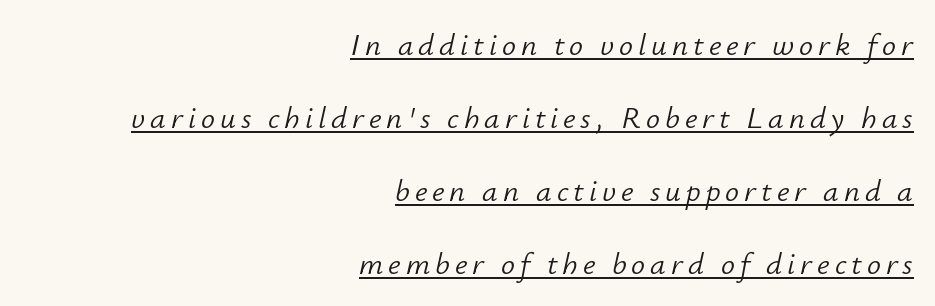
Q: Is the text bold? A: No.
Q: Is the text italic (slanted)? A: Yes, it leans right by about 12 degrees.
Q: Is the text underlined? A: Yes.
Q: How is the paragraph aligned? A: Right-aligned.
Q: Is the spacing between lines tight, normal or loose? A: Loose.
Q: Width (condensed, normal, or wide)? A: Normal.
Q: Stroke contrast? A: Low.
Q: x-height? A: Small.
Q: Monospaced? A: No.
